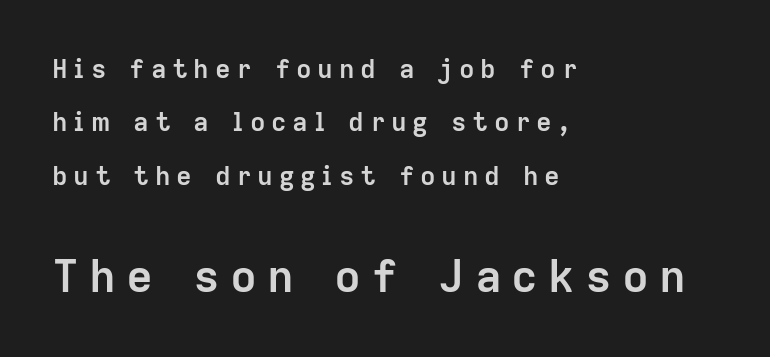
This sample has the flowing, uneven cadence of proportional lettering. Nothing sits at the stroke ends, so this counts as sans-serif. Plain, unruled lines of type. Whoever set this made the second block the dominant, larger element. The rendering uses a large line-height, opening up the rows. Bold? Absolutely — the strokes are thick and heavy.
